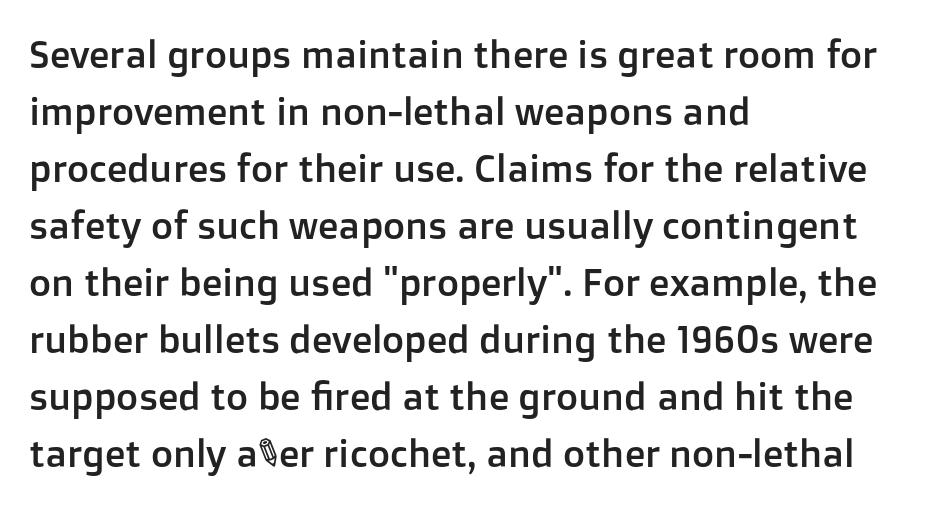
The image shows 38 px sans-serif type, upright; set left-aligned, normal line spacing (1.5x), normal letter spacing, not underlined; low stroke contrast and a medium x-height.
